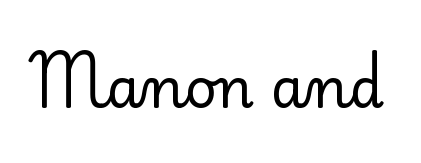
The image shows 55 px serif type, upright; set normal letter spacing, not underlined; low stroke contrast and a small x-height.
